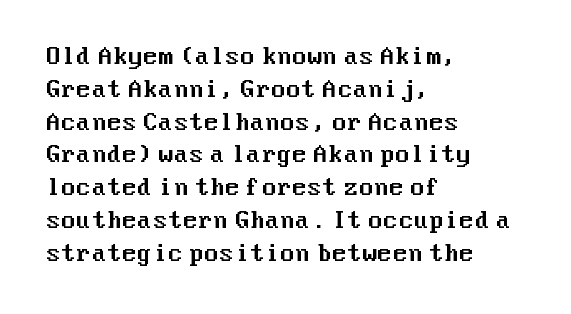
{"italic": "no", "underline": "no", "align": "left", "line_spacing": "normal", "line_spacing_ratio": 1.49, "letter_spacing": "normal", "letter_spacing_em": 0.0, "glyph_px": 22}
